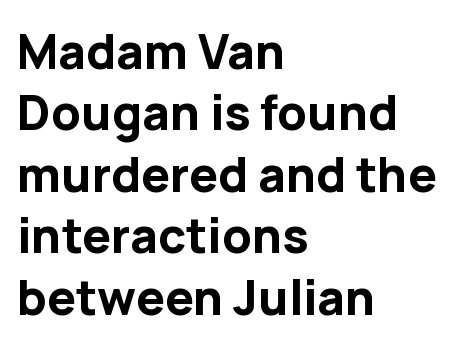
Default kerning and tracking; the words read as compact shapes. The type family on display is of the sans-serif kind. The font is running at its bold setting. Baseline-to-baseline distance is the conventional proportion of letter height. The baseline area is clear. Note the varied advance widths — an 'i' is clearly narrower than an 'm'.
